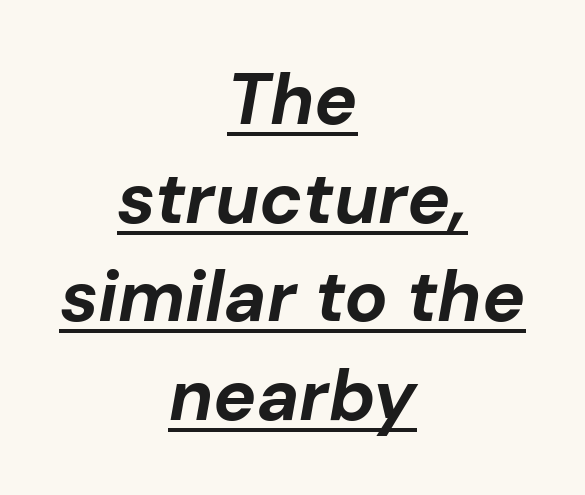
The image shows 72 px bold type, italic (leaning right); set centered, normal line spacing (1.37x), normal letter spacing, underlined; low stroke contrast and a medium x-height.
